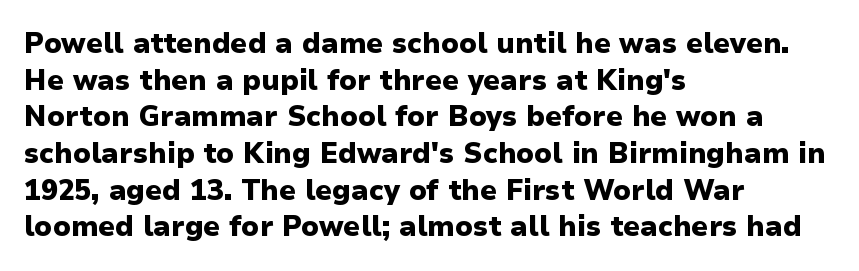
Think of a printed novel: that variable character pitch is what you see here. The lettering holds an erect, upright posture throughout. The passage shown has conventional tracking throughout. Every row of glyphs begins at an identical x-position on the left. The string is rendered with underlining switched off. Compared with an ordinary text face, these strokes are far heavier — a full bold.
